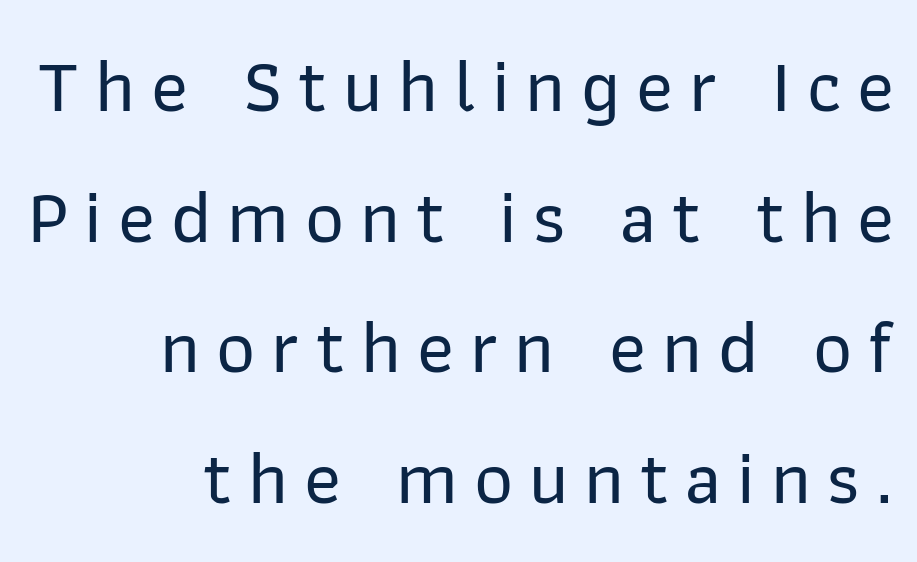
The image shows 76 px sans-serif type, upright; set right-aligned, line spacing 1.72x, unusually wide letter spacing (+0.21 em), not underlined; low stroke contrast and a medium x-height.
